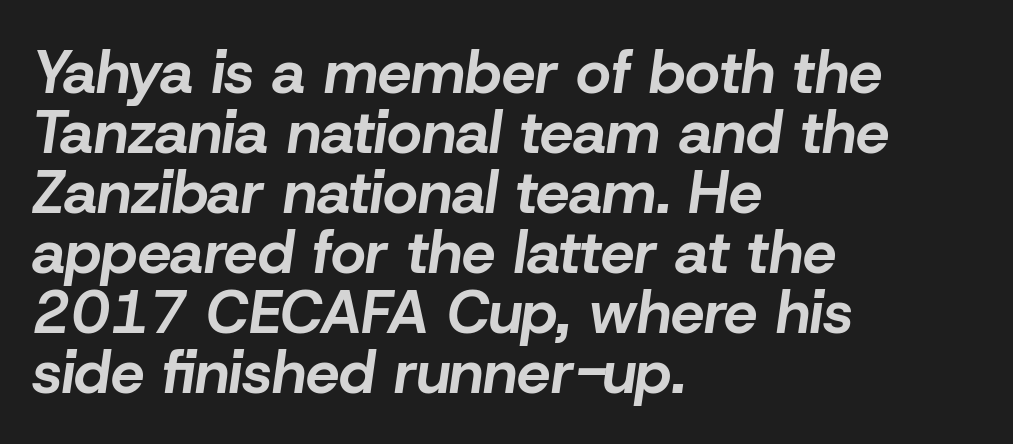
{"italic": "yes", "lean": "right", "slant_degrees": 8, "bold": "yes", "weight": "bold", "width": "normal", "stroke_contrast": "low", "x_height": "medium", "monospaced": "no", "underline": "no", "align": "left", "line_spacing": "tight", "line_spacing_ratio": 1.0, "letter_spacing": "normal", "letter_spacing_em": 0.0, "glyph_px": 60}
